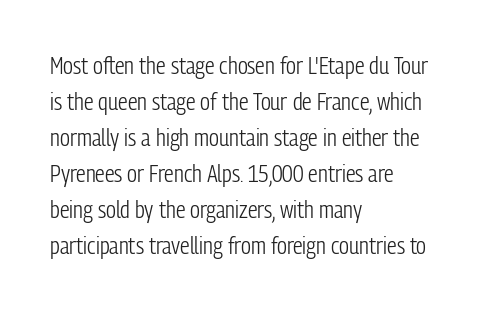
{"italic": "no", "bold": "no", "underline": "no", "align": "left", "line_spacing": "normal", "line_spacing_ratio": 1.5, "letter_spacing": "normal", "letter_spacing_em": 0.0, "glyph_px": 24}
